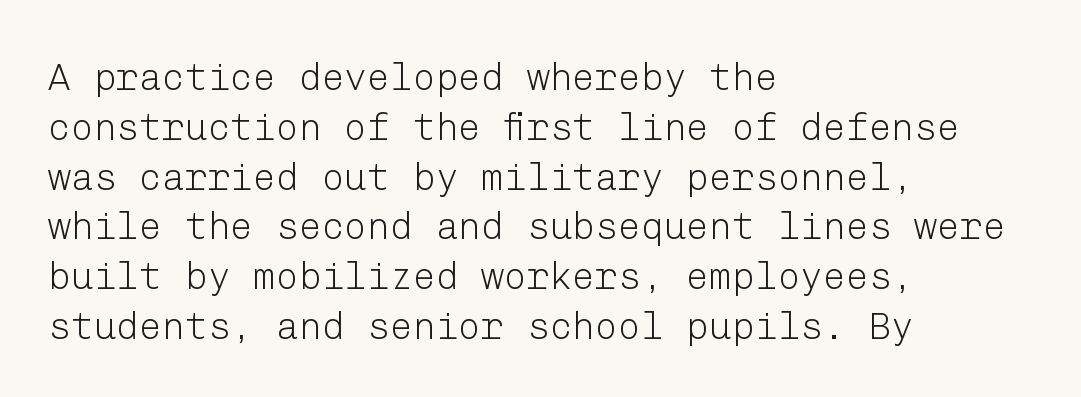
Q: Is the text bold? A: No.
Q: Is the text italic (slanted)? A: No, it is upright.
Q: Is the typeface a serif or a sans-serif typeface? A: Sans-serif.
Q: Is the text underlined? A: No.
Q: How is the paragraph aligned? A: Left-aligned.
Q: Is the spacing between letters normal or unusually wide? A: Normal.
Q: Is the spacing between lines tight, normal or loose? A: Normal.
Q: Width (condensed, normal, or wide)? A: Normal.
Q: Stroke contrast? A: Low.
Q: x-height? A: Medium.
